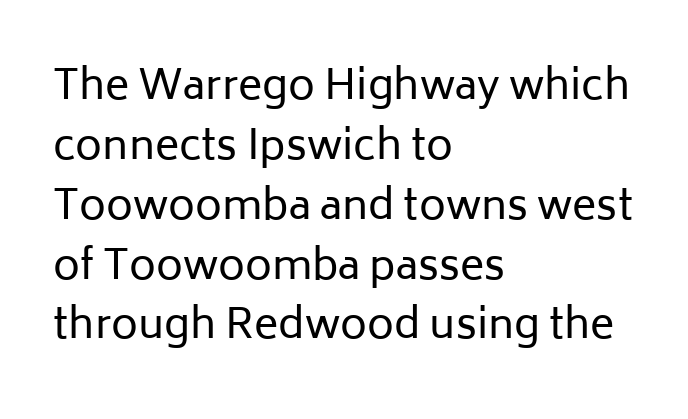
Q: Is the text bold? A: No.
Q: Is the text italic (slanted)? A: No, it is upright.
Q: Is the typeface a serif or a sans-serif typeface? A: Sans-serif.
Q: Is the text underlined? A: No.
Q: How is the paragraph aligned? A: Left-aligned.
Q: Is the spacing between letters normal or unusually wide? A: Normal.
Q: Is the spacing between lines tight, normal or loose? A: Normal.
Q: Width (condensed, normal, or wide)? A: Normal.
Q: Stroke contrast? A: Low.
Q: x-height? A: Medium.
Q: Monospaced? A: No.
